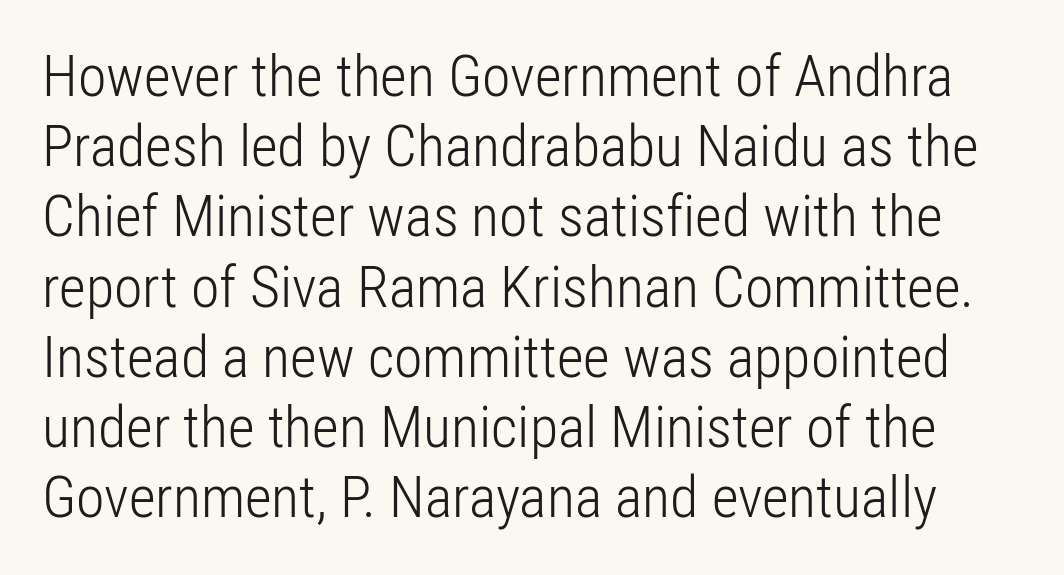
The cut favours lightness, reaching ordinary text weight at its darkest. Characters follow at the spacing the type designer built in. This rendering employs a face without finishing strokes, i.e., a sans-serif. The font's upright variant was chosen for this text. These lines are rendered in a variable-pitch font.
